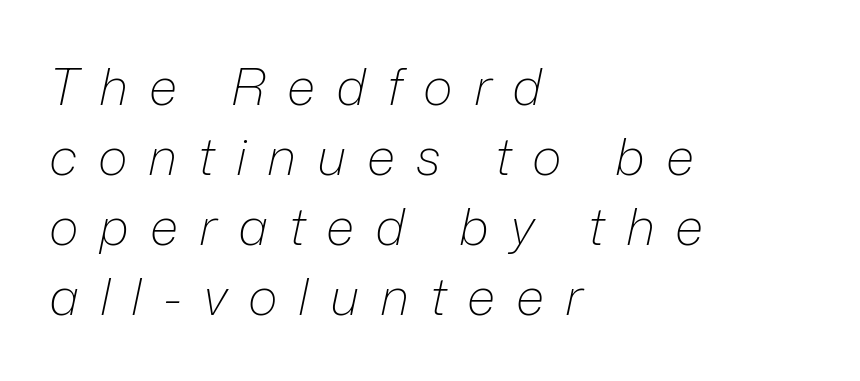
{"italic": "yes", "lean": "right", "slant_degrees": 12, "bold": "no", "weight": "light", "width": "normal", "stroke_contrast": "low", "x_height": "medium", "monospaced": "no", "underline": "no", "align": "left", "line_spacing": "normal", "line_spacing_ratio": 1.37, "letter_spacing": "wide", "letter_spacing_em": 0.41, "glyph_px": 51}
